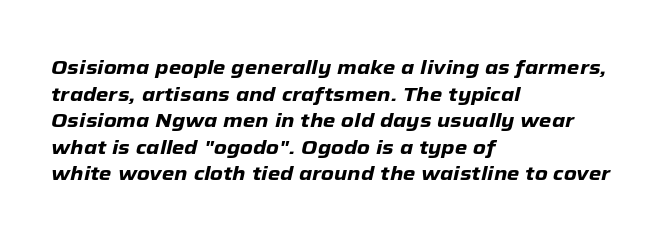
The image shows 20 px bold type, italic (leaning right); set left-aligned, normal line spacing (1.33x), normal letter spacing, not underlined.
